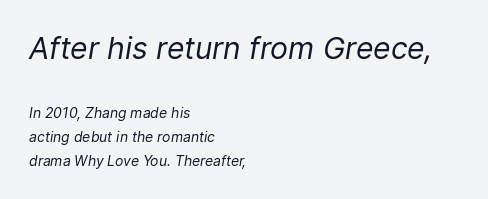
The image shows 30 px regular-weight type, italic (leaning right); set left-aligned, normal line spacing (1.7x), normal letter spacing, not underlined; the first (top) block is 2.14x larger; low stroke contrast and a medium x-height.
